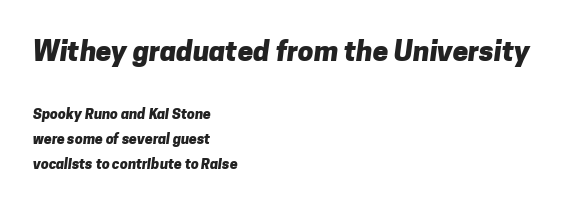
Q: Is the text bold? A: Yes.
Q: Is the typeface a serif or a sans-serif typeface? A: Sans-serif.
Q: Is the text underlined? A: No.
Q: How is the paragraph aligned? A: Left-aligned.
Q: Is the spacing between letters normal or unusually wide? A: Normal.
Q: Which block of text is set in a larger size, the first (top) or the second (bottom)? A: The first (top) one.
Q: Width (condensed, normal, or wide)? A: Normal.
Q: Stroke contrast? A: Low.
Q: x-height? A: Medium.
Q: Monospaced? A: No.
